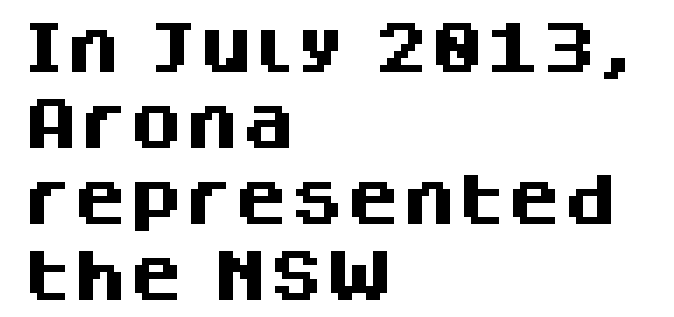
{"serif": "no", "italic": "no", "bold": "yes", "weight": "heavy", "width": "normal", "stroke_contrast": "medium", "x_height": "large", "monospaced": "no", "underline": "no", "align": "left", "line_spacing": "normal", "line_spacing_ratio": 1.36, "letter_spacing": "normal", "letter_spacing_em": 0.0, "glyph_px": 56}
